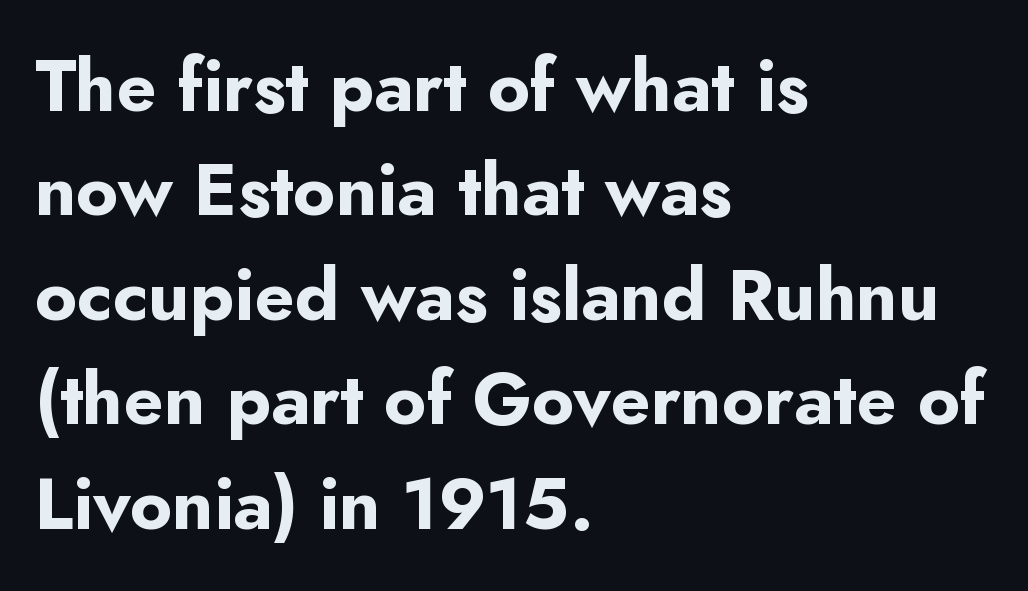
The image shows 72 px bold sans-serif type, upright; set left-aligned, normal line spacing (1.45x), normal letter spacing, not underlined; low stroke contrast and a small x-height.
